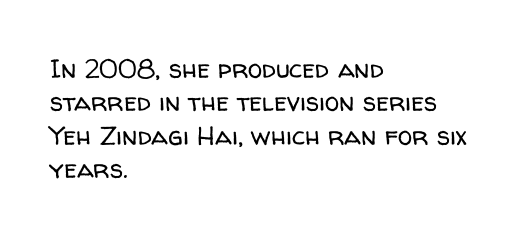
The image shows 26 px text type, upright; set left-aligned, normal line spacing (1.28x), normal letter spacing, not underlined.
